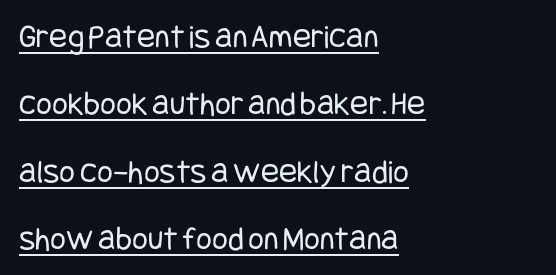
You could call the tracking neutral — neither tight nor loose. Check where the strokes stop: nothing finishes them off — pure sans. The specimen reads as upright at a glance. Has an underline been added? It has.
